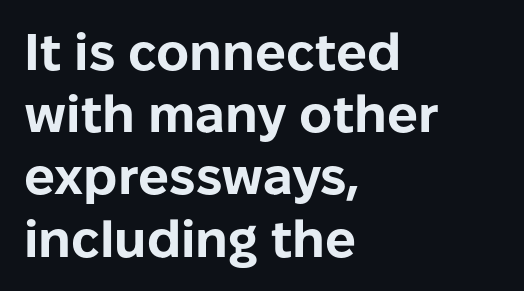
Q: Is the text bold? A: Yes.
Q: Is the text italic (slanted)? A: No, it is upright.
Q: Is the typeface a serif or a sans-serif typeface? A: Sans-serif.
Q: Is the text underlined? A: No.
Q: How is the paragraph aligned? A: Left-aligned.
Q: Is the spacing between letters normal or unusually wide? A: Normal.
Q: Width (condensed, normal, or wide)? A: Normal.
Q: Stroke contrast? A: Low.
Q: x-height? A: Medium.
Q: Monospaced? A: No.
